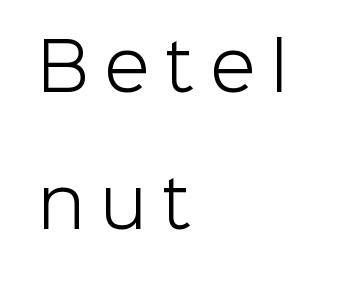
Caption: multi-line text, flush left, ragged right. Stems here are at most as thick as an everyday book face. Think of a printed novel: that variable character pitch is what you see here. Type without underlining.
